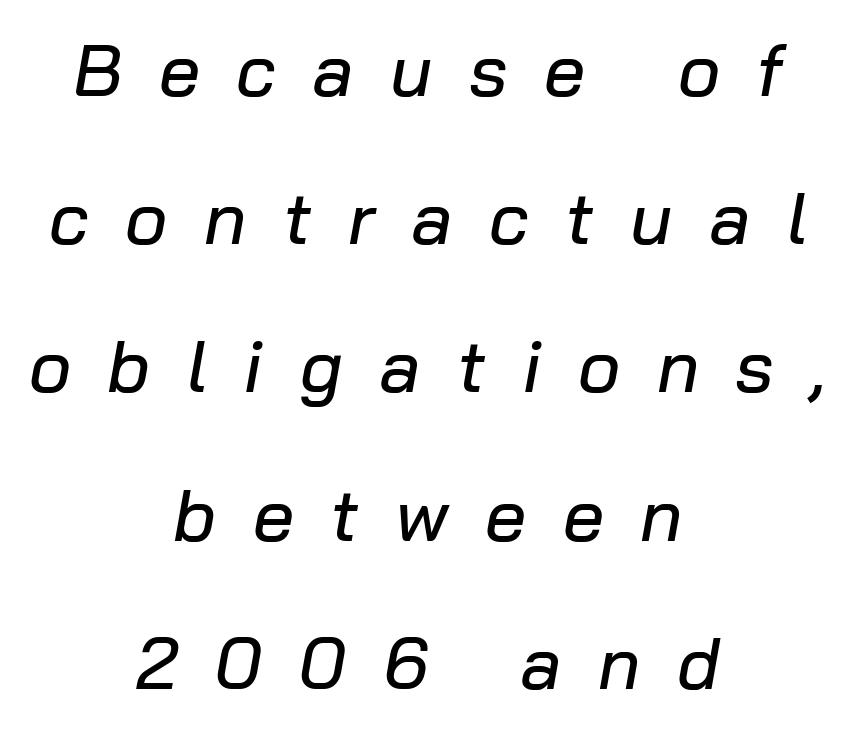
The image shows 73 px text type, italic (leaning right); set centered, loose line spacing (2.03x), unusually wide letter spacing (+0.5 em), not underlined; low stroke contrast and a medium x-height.
